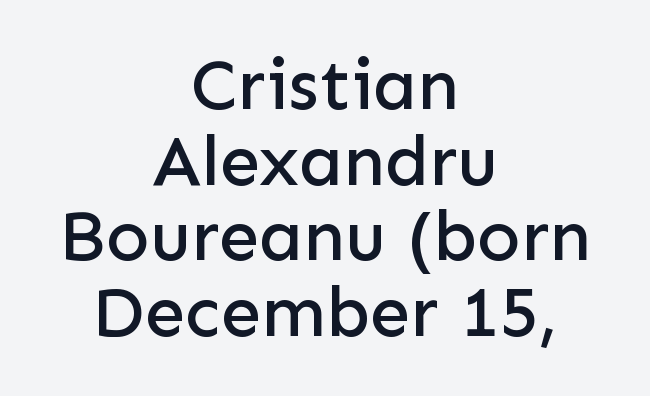
The image shows 72 px sans-serif type, upright; set centered, tight line spacing (1.05x), normal letter spacing, not underlined; low stroke contrast and a medium x-height.
